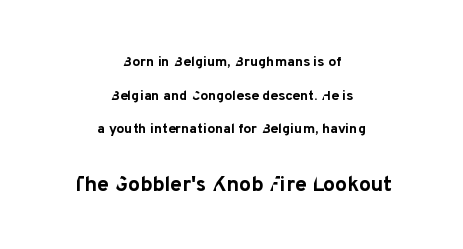
Q: Is the text bold? A: Yes.
Q: Is the text italic (slanted)? A: No, it is upright.
Q: Is the text underlined? A: No.
Q: How is the paragraph aligned? A: Centered.
Q: Is the spacing between letters normal or unusually wide? A: Normal.
Q: Is the spacing between lines tight, normal or loose? A: Loose.
Q: Which block of text is set in a larger size, the first (top) or the second (bottom)? A: The second (bottom) one.
